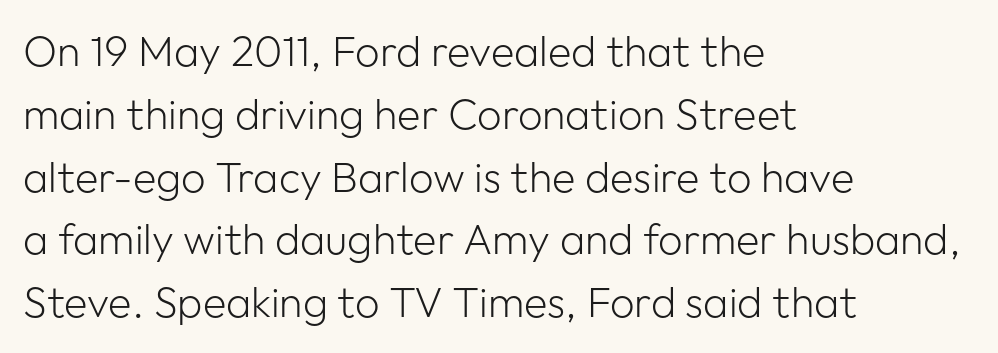
The image shows 43 px light sans-serif type, upright; set left-aligned, normal line spacing (1.46x), normal letter spacing, not underlined; low stroke contrast and a medium x-height.
